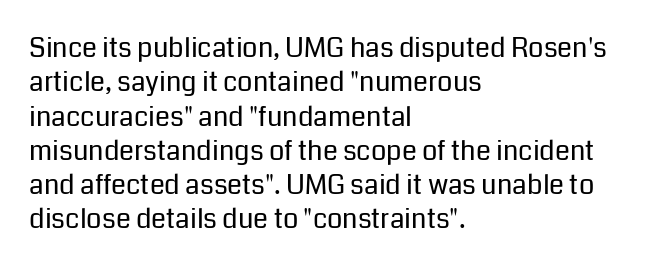
The letterforms sit at book weight or below. Honestly, the letter spacing is just normal — you wouldn't notice it. The type sits square on the baseline with zero lean. Unmarked baselines from the first word to the last. The text block is weighted toward the left margin, trailing off unevenly rightward. The designer left line spacing at the default.
